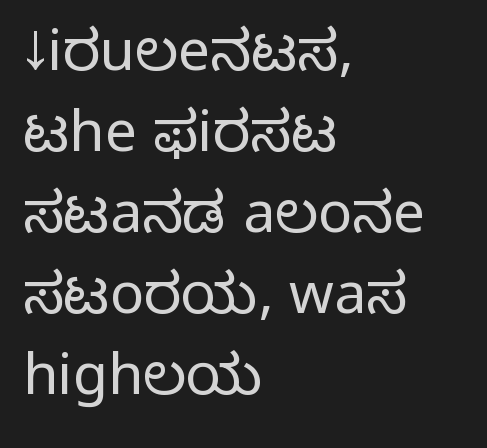
Q: Is the text bold? A: No.
Q: Is the text italic (slanted)? A: No, it is upright.
Q: Is the typeface a serif or a sans-serif typeface? A: Sans-serif.
Q: Is the text underlined? A: No.
Q: How is the paragraph aligned? A: Left-aligned.
Q: Is the spacing between letters normal or unusually wide? A: Normal.
Q: Is the spacing between lines tight, normal or loose? A: Normal.
Q: Width (condensed, normal, or wide)? A: Normal.
Q: Stroke contrast? A: Low.
Q: x-height? A: Medium.
Q: Monospaced? A: No.
